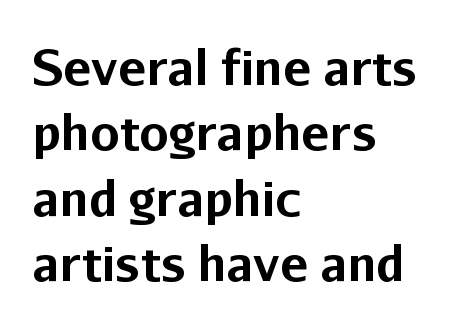
Q: Is the text bold? A: Yes.
Q: Is the text italic (slanted)? A: No, it is upright.
Q: Is the typeface a serif or a sans-serif typeface? A: Sans-serif.
Q: Is the text underlined? A: No.
Q: How is the paragraph aligned? A: Left-aligned.
Q: Is the spacing between letters normal or unusually wide? A: Normal.
Q: Is the spacing between lines tight, normal or loose? A: Normal.
Q: Width (condensed, normal, or wide)? A: Normal.
Q: Stroke contrast? A: Low.
Q: x-height? A: Medium.
Q: Monospaced? A: No.
